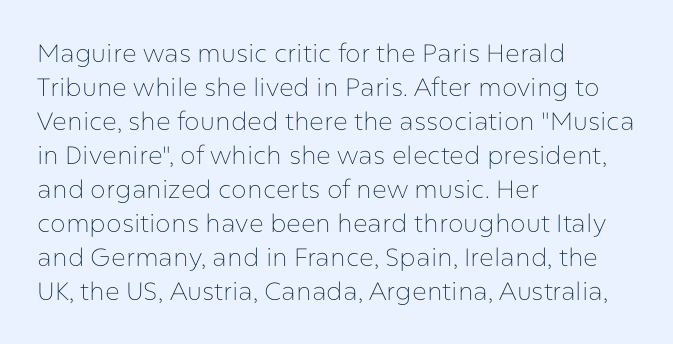
A normal amount of white space separates one row of letters from the next. Honestly, the letter spacing is just normal — you wouldn't notice it. The font's upright variant was chosen for this text. Is this a heavy cut? Hardly; it is regular or lighter. Caption: multi-line text, flush left, ragged right.
